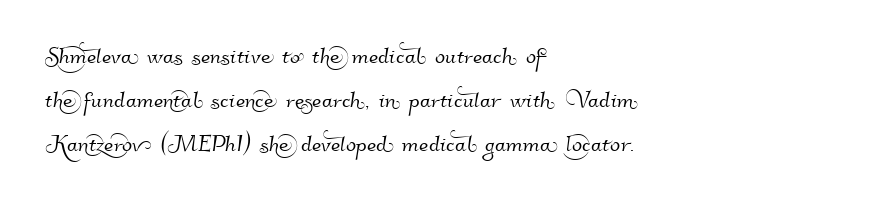
Q: Is the typeface a serif or a sans-serif typeface? A: Sans-serif.
Q: Is the text underlined? A: No.
Q: How is the paragraph aligned? A: Left-aligned.
Q: Is the spacing between letters normal or unusually wide? A: Normal.
Q: Is the spacing between lines tight, normal or loose? A: Normal.
Q: Width (condensed, normal, or wide)? A: Normal.
Q: Stroke contrast? A: High.
Q: x-height? A: Small.
Q: Monospaced? A: No.
